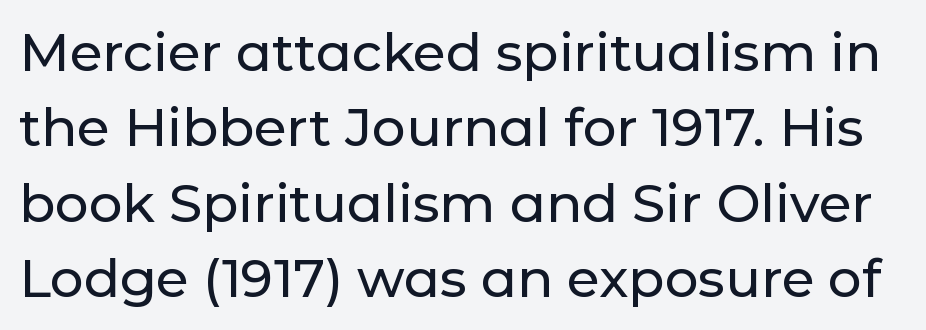
The image shows 53 px sans-serif type, upright; set normal line spacing (1.42x), normal letter spacing, not underlined; low stroke contrast and a medium x-height.
